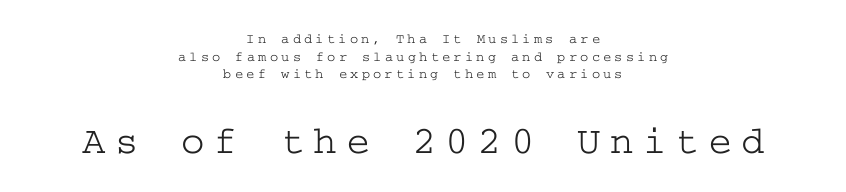
{"serif": "yes", "italic": "no", "width": "wide", "stroke_contrast": "low", "x_height": "medium", "underline": "no", "align": "center", "line_spacing": "normal", "line_spacing_ratio": 1.26, "letter_spacing": "wide", "letter_spacing_em": 0.23, "larger_block": "second", "size_ratio": 2.86, "glyph_px": 40}
